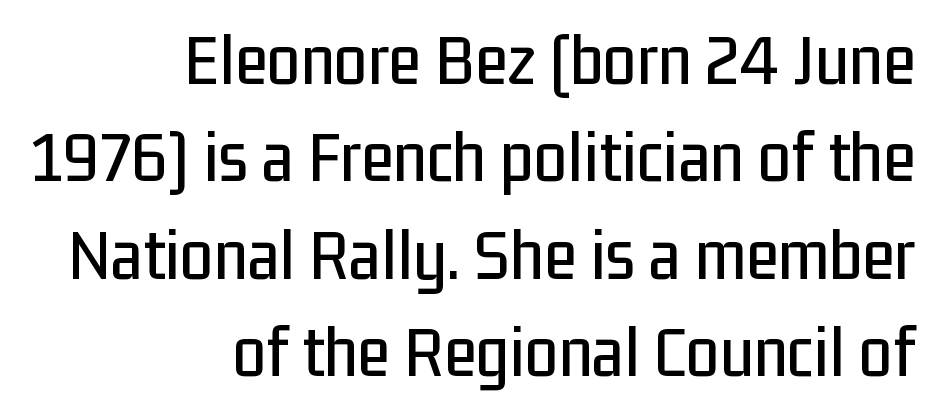
{"serif": "no", "italic": "no", "width": "condensed", "stroke_contrast": "low", "x_height": "medium", "monospaced": "no", "underline": "no", "align": "right", "line_spacing": "normal", "line_spacing_ratio": 1.3, "letter_spacing": "normal", "letter_spacing_em": 0.0, "glyph_px": 75}
